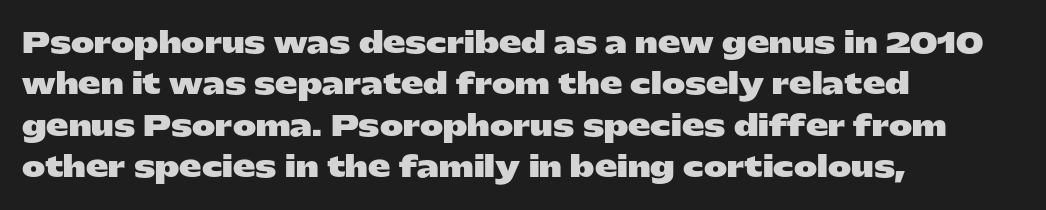
Q: Is the text bold? A: Yes.
Q: Is the text italic (slanted)? A: No, it is upright.
Q: Is the typeface a serif or a sans-serif typeface? A: Sans-serif.
Q: Is the text underlined? A: No.
Q: How is the paragraph aligned? A: Left-aligned.
Q: Is the spacing between letters normal or unusually wide? A: Normal.
Q: Is the spacing between lines tight, normal or loose? A: Normal.
Q: Width (condensed, normal, or wide)? A: Wide.
Q: Stroke contrast? A: Low.
Q: x-height? A: Medium.
Q: Monospaced? A: No.
